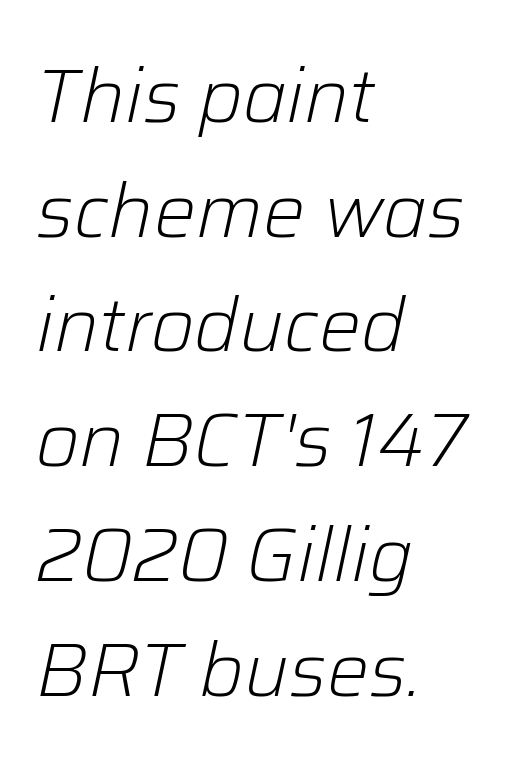
This rendering leaves character spacing at its baseline value. The rendering anchors every line to the left-hand side. Ink coverage per letter is moderate at most. Horizontal bands of white between lines are of average thickness.
